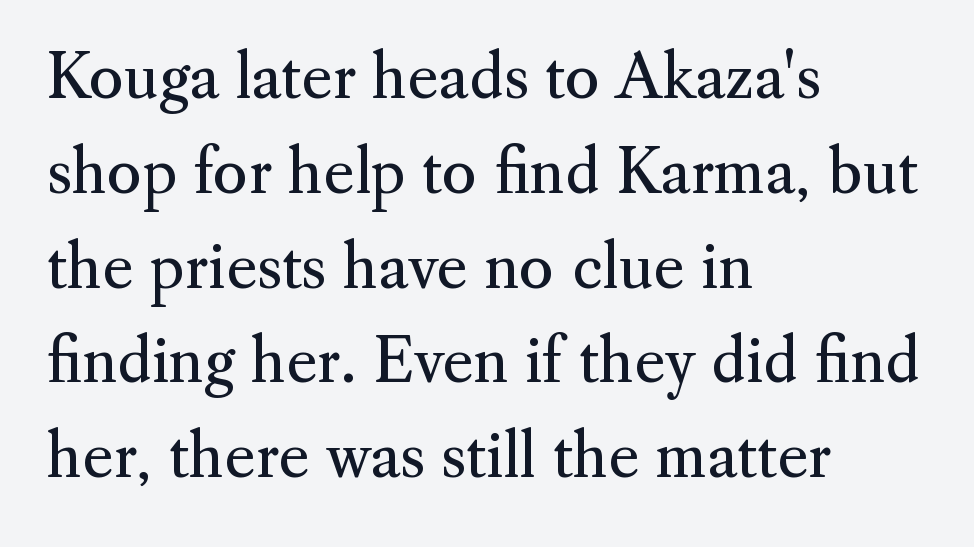
{"serif": "yes", "italic": "no", "bold": "no", "weight": "regular", "width": "normal", "stroke_contrast": "medium", "x_height": "small", "monospaced": "no", "underline": "no", "align": "left", "line_spacing": "normal", "line_spacing_ratio": 1.58, "letter_spacing": "normal", "letter_spacing_em": 0.0, "glyph_px": 60}
